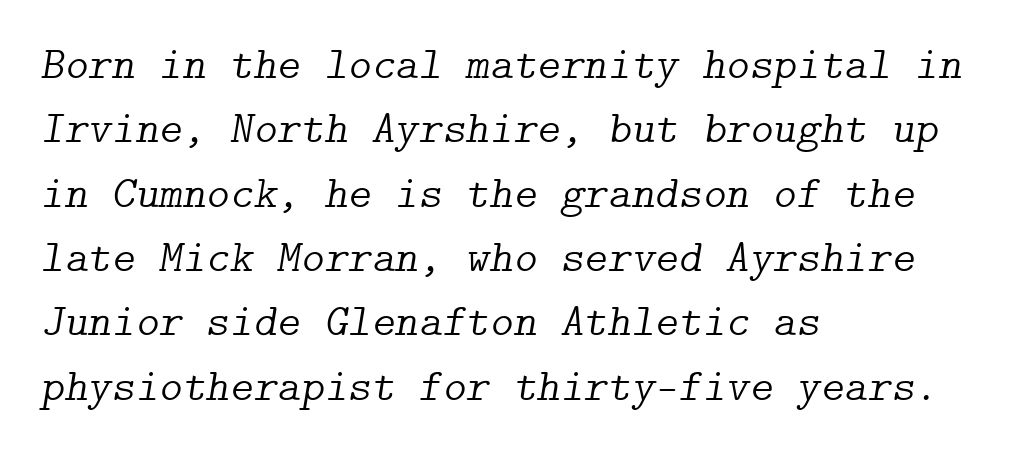
The image shows 45 px light serif type, italic (leaning right); set left-aligned, normal line spacing (1.43x), normal letter spacing, not underlined; low stroke contrast and a medium x-height.
